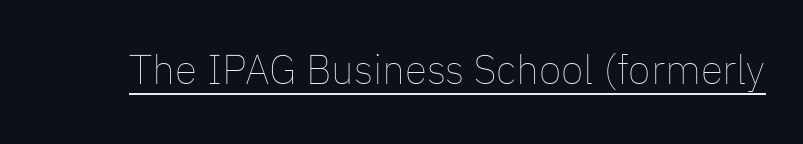
What stands out about the letter spacing? Nothing — it is the standard amount. Quick note: not italic, upright. The face used here is proportionally spaced, like ordinary book or web type. Ink coverage per letter is moderate at most. A typographer would call this underscored text.
